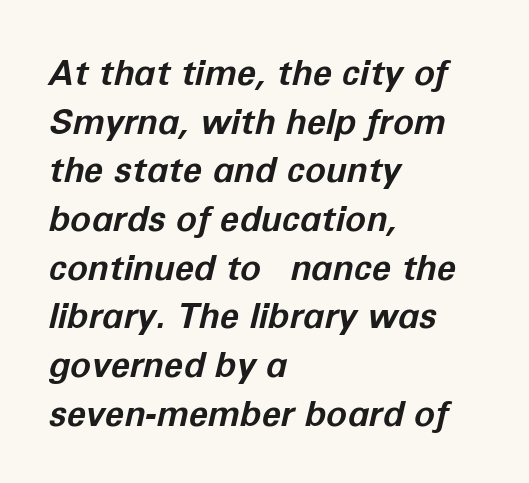
{"italic": "yes", "lean": "right", "slant_degrees": 12, "bold": "yes", "weight": "bold", "width": "normal", "stroke_contrast": "low", "x_height": "medium", "monospaced": "no", "underline": "no", "align": "left", "line_spacing": "normal", "line_spacing_ratio": 1.39, "letter_spacing": "normal", "letter_spacing_em": 0.0, "glyph_px": 35}
